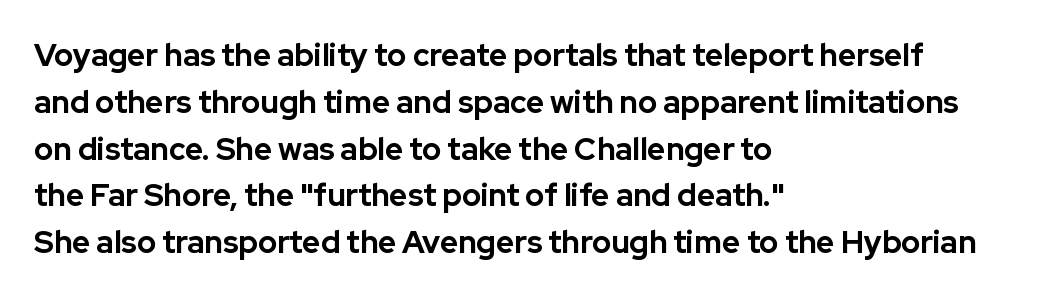
{"serif": "no", "italic": "no", "bold": "yes", "weight": "bold", "width": "normal", "stroke_contrast": "low", "x_height": "medium", "monospaced": "no", "underline": "no", "align": "left", "line_spacing": "normal", "line_spacing_ratio": 1.51, "letter_spacing": "normal", "letter_spacing_em": 0.0, "glyph_px": 31}
